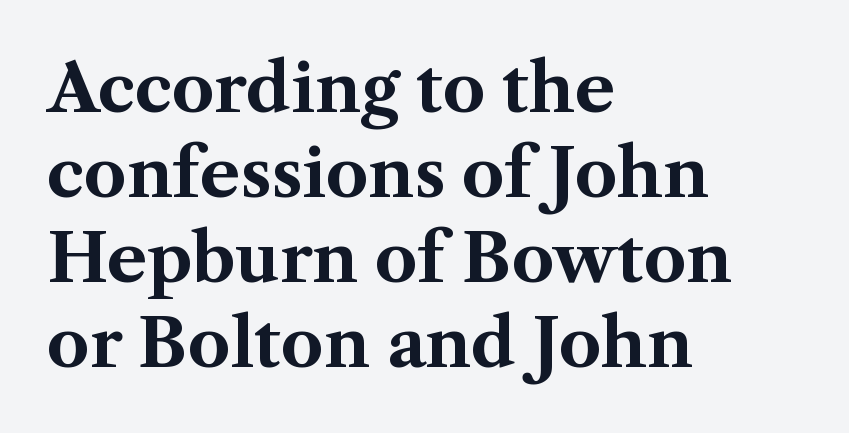
The image shows 67 px bold serif type, upright; set left-aligned, normal line spacing (1.27x), normal letter spacing, not underlined; medium stroke contrast and a medium x-height.
